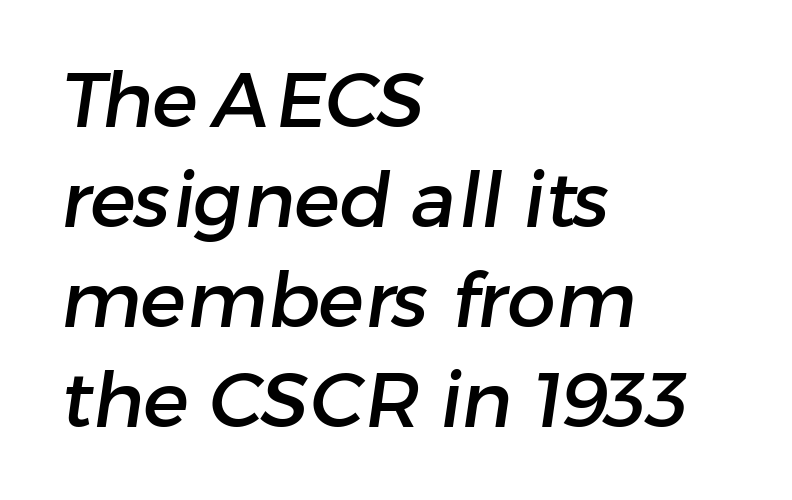
Any mark beneath the type? The region is blank. Look at the bottom of the vertical strokes: they stop flat, with no serifs. The typesetter chose a ragged-right arrangement here. Quick note: interline space is typical. Compared with typical body copy, the letter spacing here is the same.
